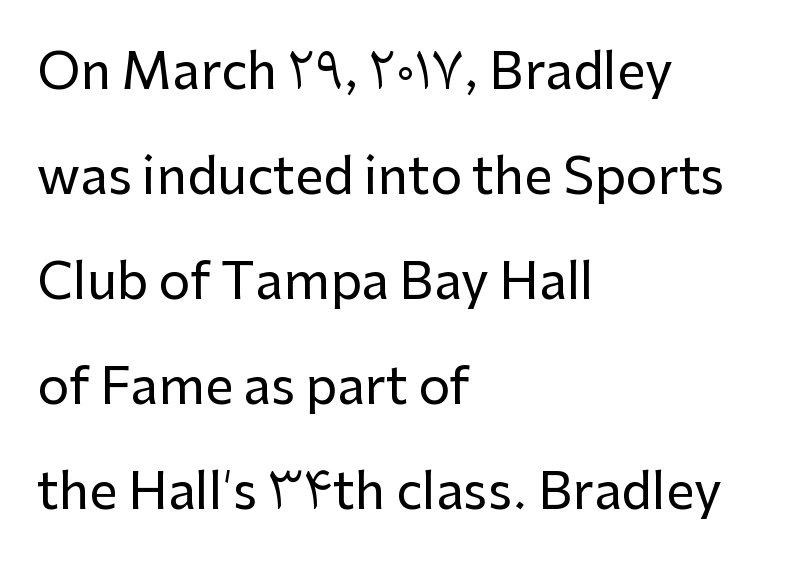
Q: Is the text italic (slanted)? A: No, it is upright.
Q: Is the typeface a serif or a sans-serif typeface? A: Sans-serif.
Q: Is the text underlined? A: No.
Q: How is the paragraph aligned? A: Left-aligned.
Q: Is the spacing between letters normal or unusually wide? A: Normal.
Q: Is the spacing between lines tight, normal or loose? A: Loose.
Q: Width (condensed, normal, or wide)? A: Normal.
Q: Stroke contrast? A: Low.
Q: x-height? A: Medium.
Q: Monospaced? A: No.
